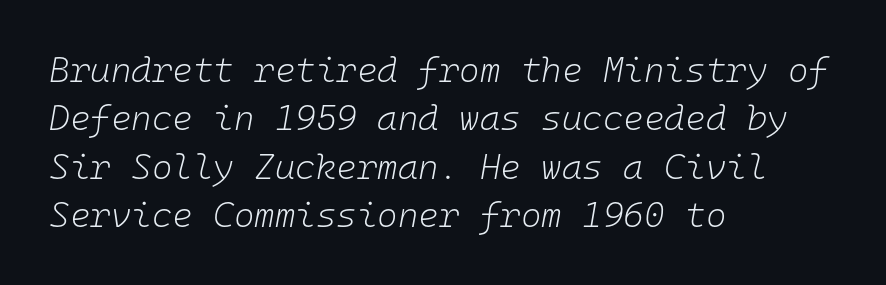
Only glyphs here, with clear space below each row. Quick note: interline space is typical. Designer's note — italics engaged. Compared with typical body copy, the letter spacing here is the same. Short and long lines alike share a common starting point at left. Heft: none added — not bold.
